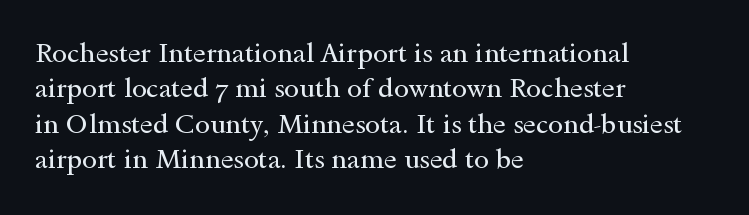
Line beginnings align vertically; line endings do not. The typography opts for an upright posture over an oblique one. Baseline-to-baseline distance is the conventional proportion of letter height. The characters are drawn with everyday or finer stroke widths. Here the glyphs are tracked normally, forming tight word shapes.
